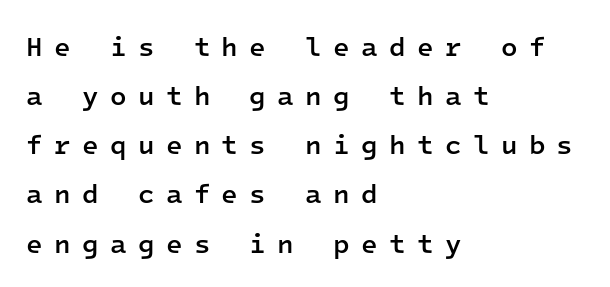
Q: Is the text bold? A: Semi-bold.
Q: Is the text italic (slanted)? A: No, it is upright.
Q: Is the text underlined? A: No.
Q: How is the paragraph aligned? A: Left-aligned.
Q: Is the spacing between letters normal or unusually wide? A: Unusually wide.
